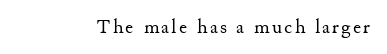
The image shows 20 px text type, upright; set not underlined.
